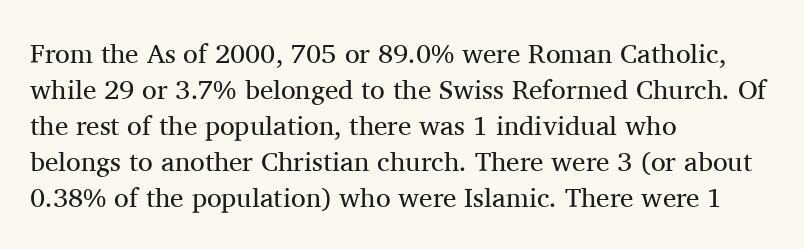
Q: Is the text bold? A: No.
Q: Is the text italic (slanted)? A: No, it is upright.
Q: Is the text underlined? A: No.
Q: How is the paragraph aligned? A: Left-aligned.
Q: Is the spacing between letters normal or unusually wide? A: Normal.
Q: Is the spacing between lines tight, normal or loose? A: Normal.
